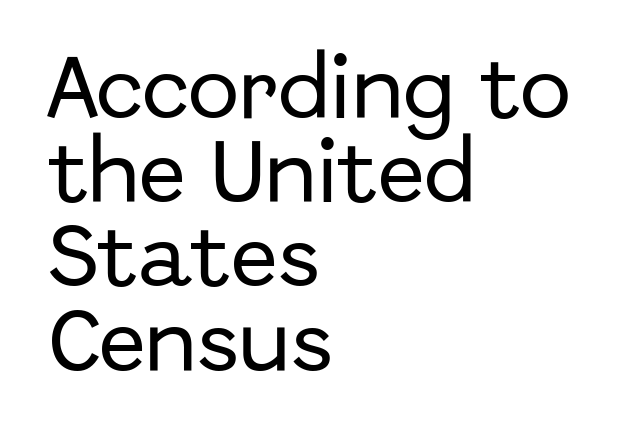
Honestly, there is no underline to notice here at all. Designer's note — italics off, roman on. Glyph-to-glyph distance matches everyday printed text. All the whitespace from short lines collects on the right. A typesetter would call this proportional, since set widths differ per character. Stroke terminals: plain, sans-serif.
